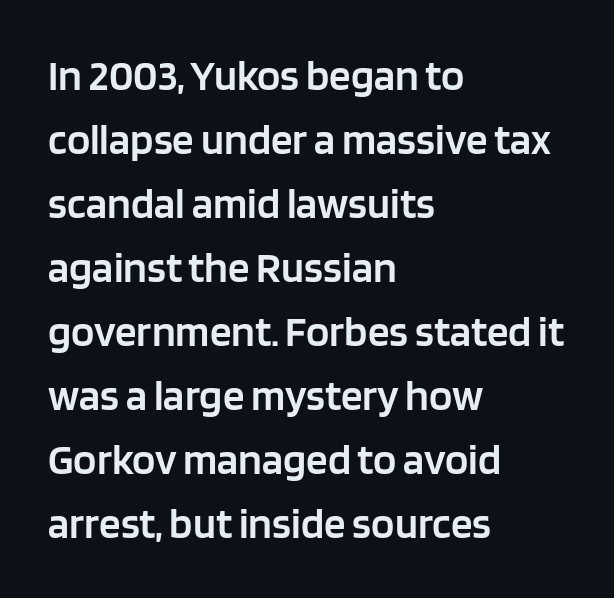
Q: Is the text bold? A: Semi-bold.
Q: Is the text italic (slanted)? A: No, it is upright.
Q: Is the typeface a serif or a sans-serif typeface? A: Sans-serif.
Q: Is the text underlined? A: No.
Q: How is the paragraph aligned? A: Left-aligned.
Q: Is the spacing between letters normal or unusually wide? A: Normal.
Q: Is the spacing between lines tight, normal or loose? A: Normal.
Q: Width (condensed, normal, or wide)? A: Normal.
Q: Stroke contrast? A: Low.
Q: x-height? A: Large.
Q: Monospaced? A: No.
